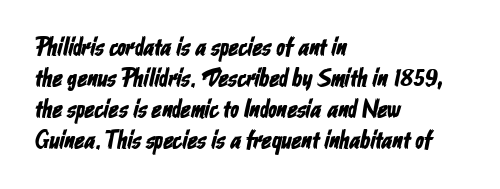
Q: Is the text underlined? A: No.
Q: How is the paragraph aligned? A: Left-aligned.
Q: Is the spacing between letters normal or unusually wide? A: Normal.
